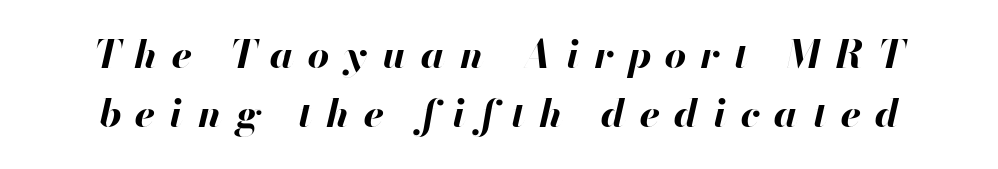
Notice how thick the strokes are: this is what a full bold looks like. Honestly, there is no underline to notice here at all. How would I describe the line gaps? Plain and ordinary. If you drew a line through each stem, it would be angled. Students, note that the glyphs here are deliberately spaced far apart.
